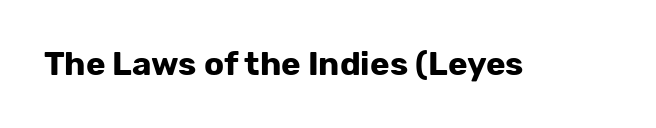
{"serif": "no", "italic": "no", "bold": "yes", "weight": "bold", "width": "normal", "stroke_contrast": "low", "x_height": "medium", "monospaced": "no", "underline": "no", "letter_spacing": "normal", "letter_spacing_em": 0.0, "glyph_px": 33}
